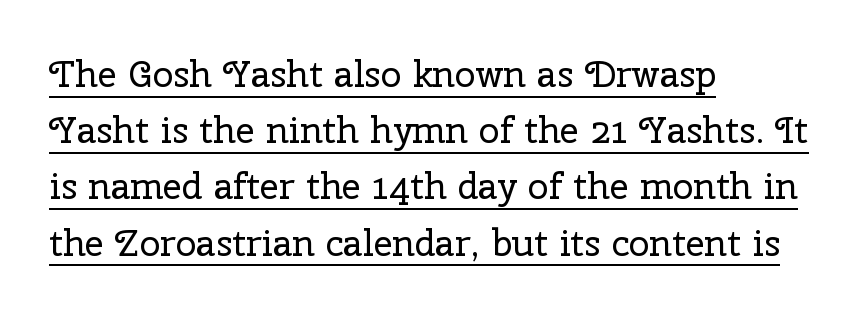
Q: Is the text bold? A: No.
Q: Is the text italic (slanted)? A: No, it is upright.
Q: Is the typeface a serif or a sans-serif typeface? A: Serif.
Q: Is the text underlined? A: Yes.
Q: How is the paragraph aligned? A: Left-aligned.
Q: Is the spacing between letters normal or unusually wide? A: Normal.
Q: Is the spacing between lines tight, normal or loose? A: Normal.
Q: Width (condensed, normal, or wide)? A: Normal.
Q: Stroke contrast? A: Low.
Q: x-height? A: Medium.
Q: Monospaced? A: No.
